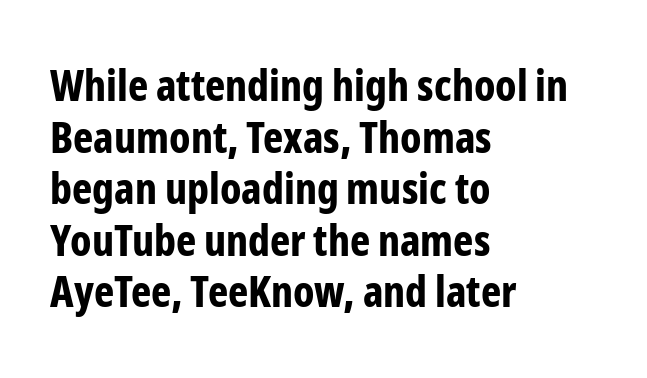
There is no visible air inserted between adjacent glyphs. Set as a true bold cut, around the 700 mark. Notice how the stems are strictly vertical — no italics here. Left-aligned paragraph, ragged on the right. This sample uses a sans-serif face. Think of a printed novel: that variable character pitch is what you see here.
